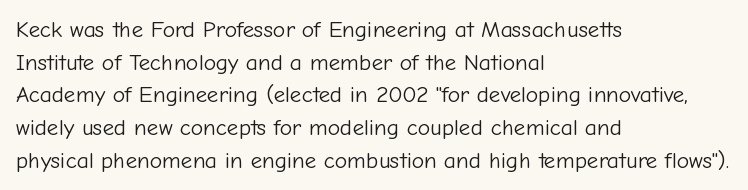
Q: Is the text bold? A: No.
Q: Is the text italic (slanted)? A: No, it is upright.
Q: Is the text underlined? A: No.
Q: How is the paragraph aligned? A: Left-aligned.
Q: Is the spacing between letters normal or unusually wide? A: Normal.
Q: Is the spacing between lines tight, normal or loose? A: Normal.
